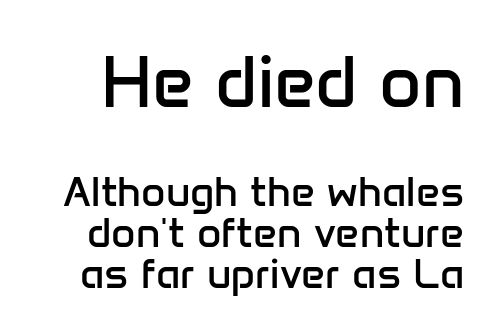
{"serif": "no", "italic": "no", "bold": "no", "weight": "regular", "width": "normal", "stroke_contrast": "low", "x_height": "medium", "monospaced": "no", "underline": "no", "line_spacing": "tight", "line_spacing_ratio": 0.97, "letter_spacing": "normal", "letter_spacing_em": 0.0, "larger_block": "first", "size_ratio": 1.74, "glyph_px": 73}
